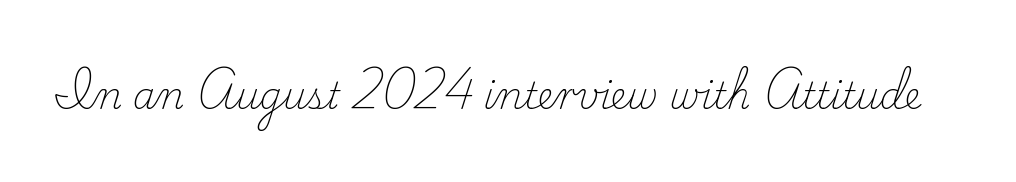
The image shows 36 px light serif type; set normal letter spacing, not underlined; low stroke contrast and a small x-height.
